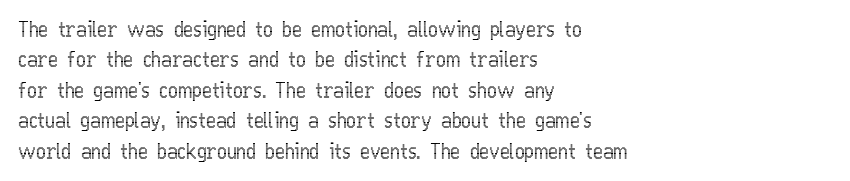
A bare baseline throughout the passage. This rendering uses left alignment, leaving the right contour irregular. Vertical strokes here are truly vertical. Glyph-to-glyph distance matches everyday printed text. If you measured baseline to baseline, you'd find a middling distance.
